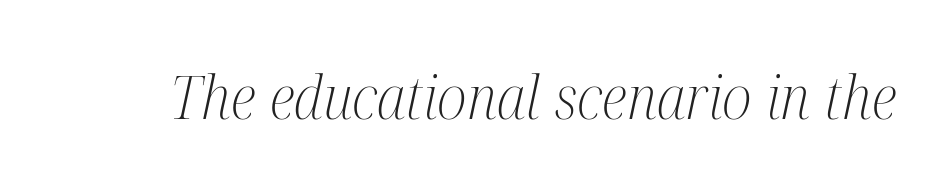
Q: Is the text bold? A: No.
Q: Is the text italic (slanted)? A: Yes, it leans right by about 12 degrees.
Q: Is the typeface a serif or a sans-serif typeface? A: Serif.
Q: Is the text underlined? A: No.
Q: Is the spacing between letters normal or unusually wide? A: Normal.
Q: Width (condensed, normal, or wide)? A: Condensed.
Q: Stroke contrast? A: Medium.
Q: x-height? A: Medium.
Q: Monospaced? A: No.
